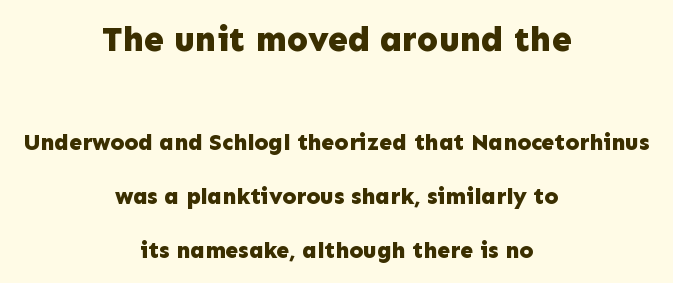
The image shows 35 px bold sans-serif type, upright; set centered, loose line spacing (2.34x), normal letter spacing, not underlined; the first (top) block is 1.52x larger; low stroke contrast and a medium x-height.
